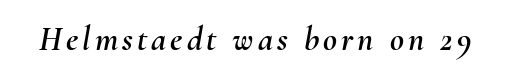
This sample has the flowing, uneven cadence of proportional lettering. The strip under each line holds only bare page. The text carries the slant typical of an italic or oblique font.
